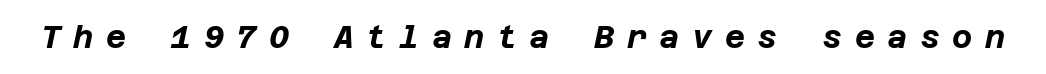
The image shows 31 px bold type, italic (leaning right); set unusually wide letter spacing (+0.4 em), not underlined; low stroke contrast and a large x-height.
